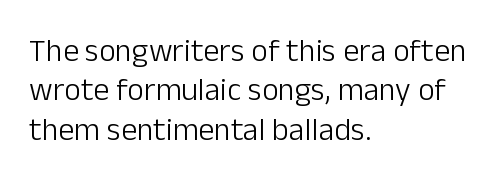
This is sans-serif lettering, the kind often seen on screens and signage. A typesetter would call this proportional, since set widths differ per character. If you drew a ruler down the left edge, every line would touch it. Unmarked baselines from the first word to the last.
